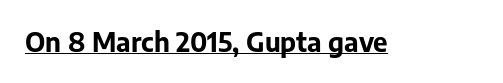
Q: Is the text bold? A: Yes.
Q: Is the text italic (slanted)? A: No, it is upright.
Q: Is the text underlined? A: Yes.
Q: Is the spacing between letters normal or unusually wide? A: Normal.
